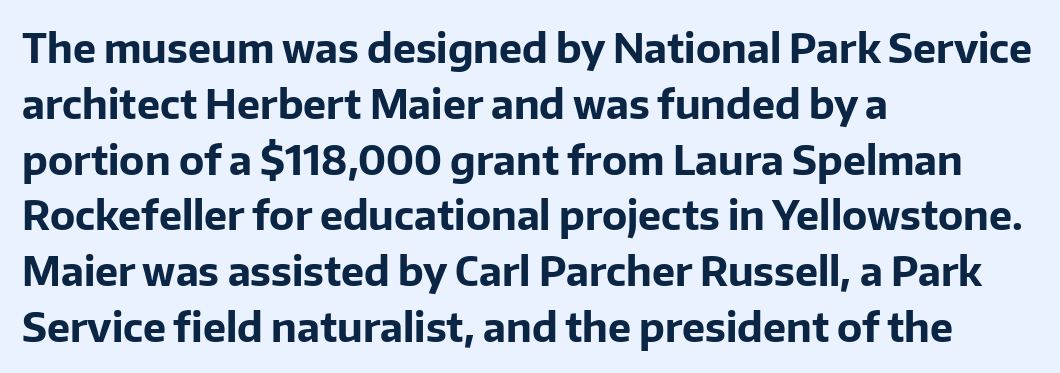
Q: Is the text bold? A: Yes.
Q: Is the text italic (slanted)? A: No, it is upright.
Q: Is the typeface a serif or a sans-serif typeface? A: Sans-serif.
Q: Is the text underlined? A: No.
Q: How is the paragraph aligned? A: Left-aligned.
Q: Is the spacing between letters normal or unusually wide? A: Normal.
Q: Is the spacing between lines tight, normal or loose? A: Normal.
Q: Width (condensed, normal, or wide)? A: Normal.
Q: Stroke contrast? A: Low.
Q: x-height? A: Medium.
Q: Monospaced? A: No.
